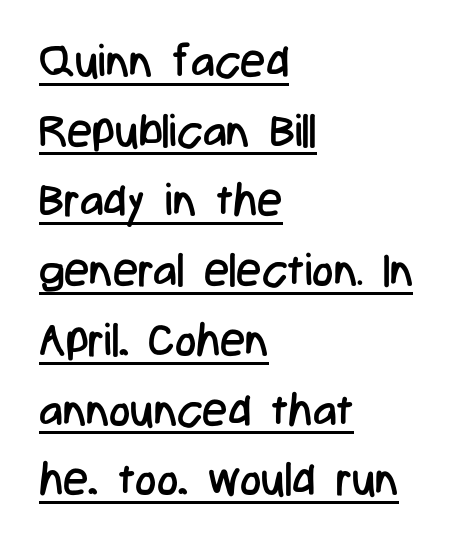
Typeset ragged right — the left edge is the straight one. In terms of letterform style, serifs are entirely absent. Do the characters align in a grid? No, the font is proportional. Tracking here is standard; glyphs follow each other at the usual distance.
